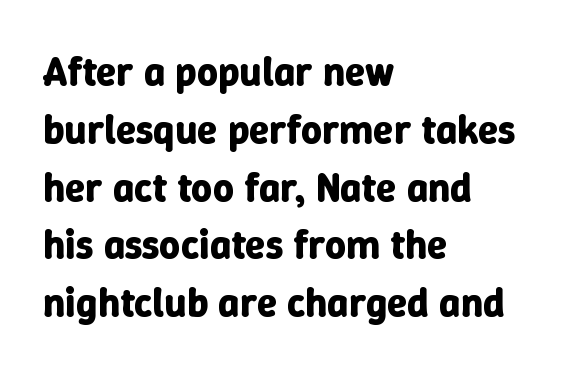
Q: Is the text bold? A: Yes.
Q: Is the text italic (slanted)? A: No, it is upright.
Q: Is the text underlined? A: No.
Q: How is the paragraph aligned? A: Left-aligned.
Q: Is the spacing between letters normal or unusually wide? A: Normal.
Q: Is the spacing between lines tight, normal or loose? A: Normal.
Q: Width (condensed, normal, or wide)? A: Normal.
Q: Stroke contrast? A: Low.
Q: x-height? A: Medium.
Q: Monospaced? A: No.
